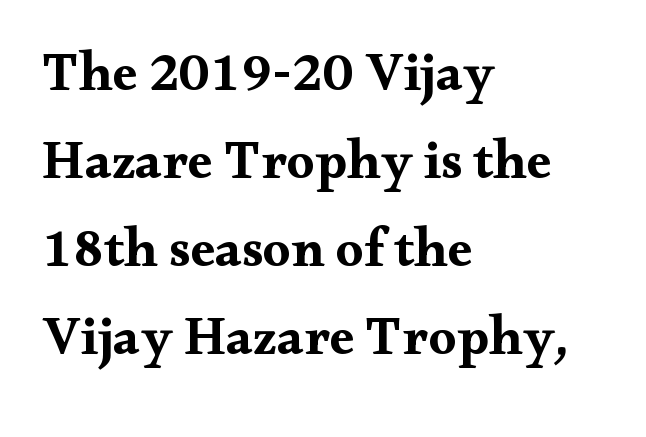
Q: Is the text bold? A: Yes.
Q: Is the text italic (slanted)? A: No, it is upright.
Q: Is the typeface a serif or a sans-serif typeface? A: Serif.
Q: Is the text underlined? A: No.
Q: How is the paragraph aligned? A: Left-aligned.
Q: Is the spacing between letters normal or unusually wide? A: Normal.
Q: Is the spacing between lines tight, normal or loose? A: Normal.
Q: Width (condensed, normal, or wide)? A: Wide.
Q: Stroke contrast? A: Medium.
Q: x-height? A: Small.
Q: Monospaced? A: No.
